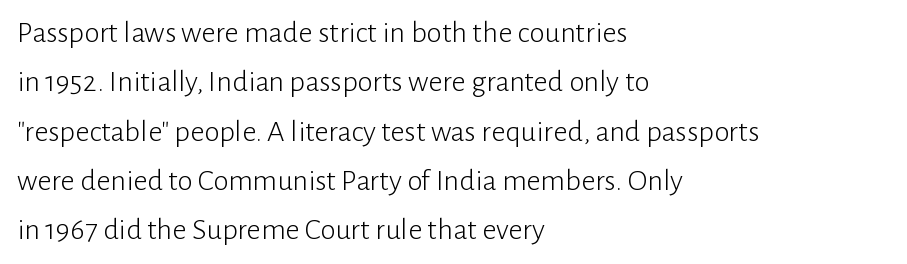
Q: Is the text bold? A: No.
Q: Is the text italic (slanted)? A: No, it is upright.
Q: Is the typeface a serif or a sans-serif typeface? A: Sans-serif.
Q: Is the text underlined? A: No.
Q: How is the paragraph aligned? A: Left-aligned.
Q: Is the spacing between letters normal or unusually wide? A: Normal.
Q: Is the spacing between lines tight, normal or loose? A: Normal.
Q: Width (condensed, normal, or wide)? A: Normal.
Q: Stroke contrast? A: Low.
Q: x-height? A: Medium.
Q: Monospaced? A: No.
